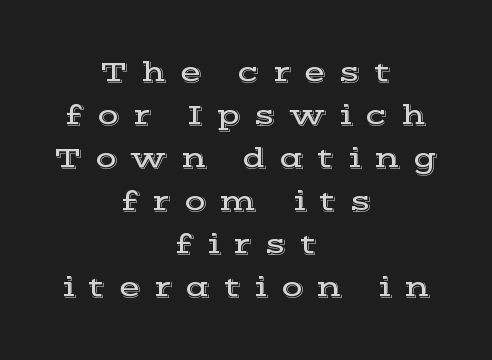
{"serif": "yes", "italic": "no", "width": "wide", "x_height": "medium", "monospaced": "no", "underline": "no", "align": "center", "line_spacing": "normal", "line_spacing_ratio": 1.48, "letter_spacing": "wide", "letter_spacing_em": 0.45, "glyph_px": 29}
